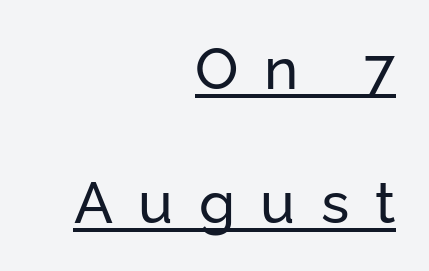
If you drew a line through each stem, it would be perfectly vertical. Spacing verdict: proportional, widths tailored to each character. Short note: letters widely spaced. Reading down the block, your eye finds every line finishing at a fixed right position. The letters carry no serifs — their stems end cleanly without finishing strokes.
